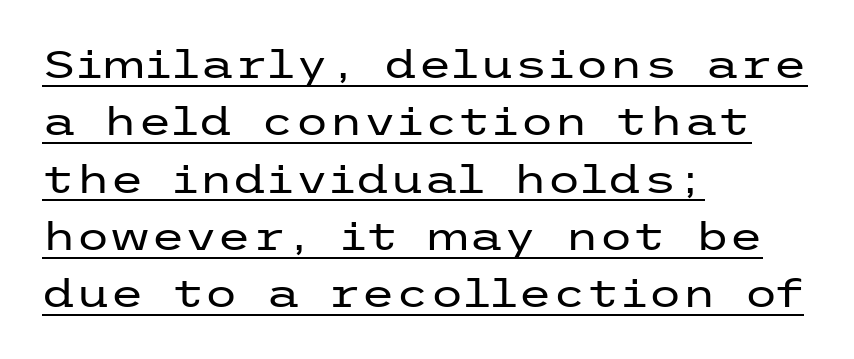
The image shows 39 px regular-weight, wide sans-serif type, upright; set left-aligned, normal line spacing (1.47x), normal letter spacing, underlined; low stroke contrast and a medium x-height.
